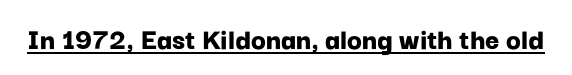
Unlike a traditional serif, this face leaves its strokes unadorned. The type sits square on the baseline with zero lean. What weight is shown? A full bold with thick strokes. You could not count columns in this text — the font is proportionally spaced. Check the space under the baseline: a stroke is drawn there. The letters sit at their default tracking, neither squeezed nor spread.
